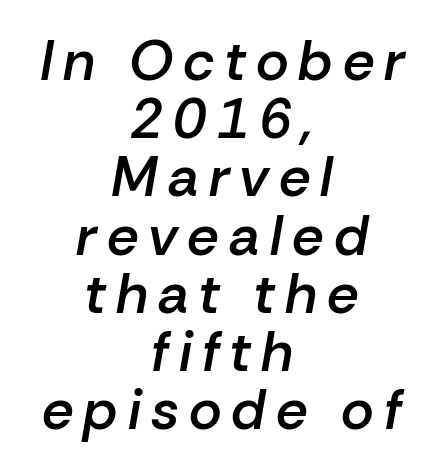
The image shows 56 px semibold type, italic (leaning right); set centered, tight line spacing (1.04x), not underlined; low stroke contrast and a medium x-height.
